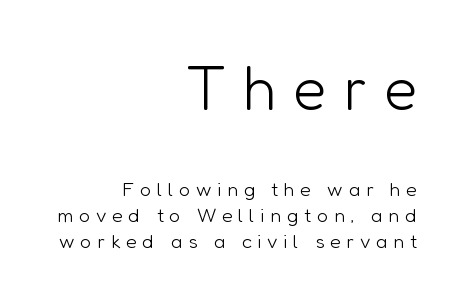
{"serif": "no", "italic": "no", "bold": "no", "weight": "light", "width": "normal", "stroke_contrast": "low", "x_height": "medium", "monospaced": "no", "underline": "no", "align": "right", "line_spacing": "normal", "line_spacing_ratio": 1.29, "letter_spacing": "wide", "letter_spacing_em": 0.28, "larger_block": "first", "size_ratio": 3.05, "glyph_px": 61}
